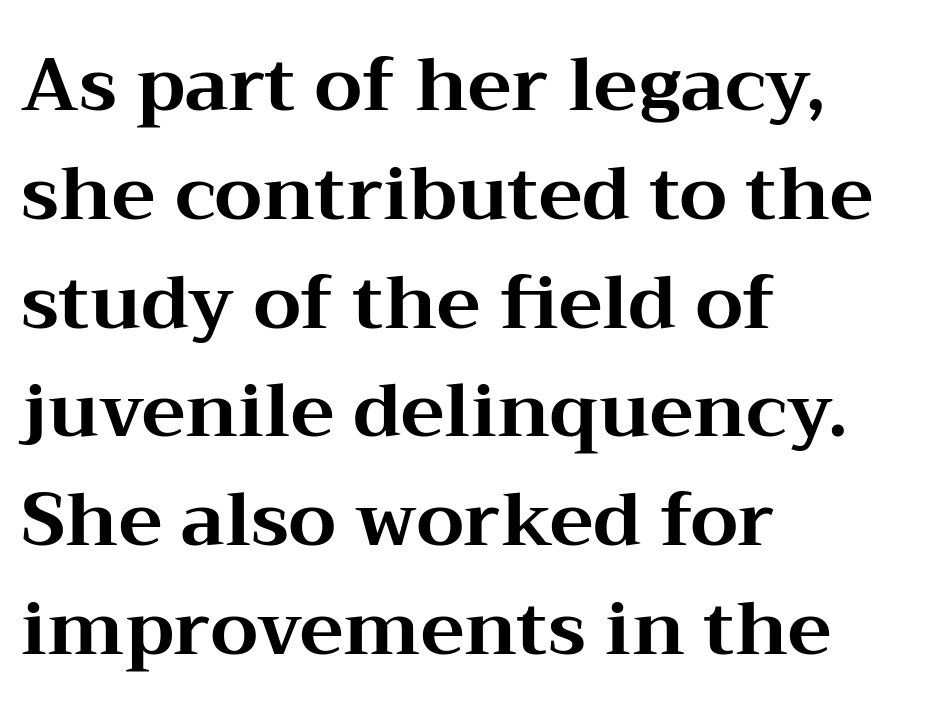
The image shows 74 px bold, wide serif type, upright; set left-aligned, normal line spacing (1.47x), normal letter spacing, not underlined; medium stroke contrast and a medium x-height.
